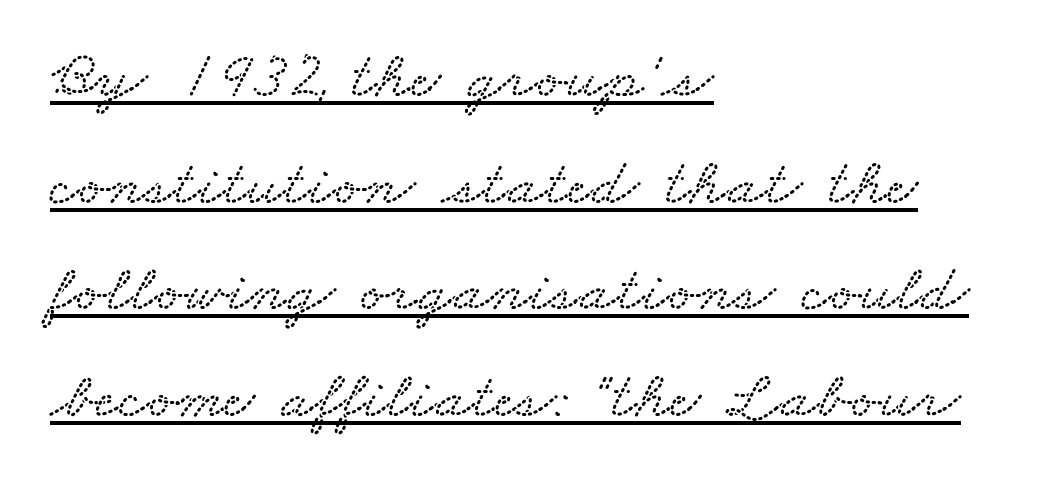
Q: Is the text underlined? A: Yes.
Q: How is the paragraph aligned? A: Left-aligned.
Q: Is the spacing between letters normal or unusually wide? A: Normal.
Q: Is the spacing between lines tight, normal or loose? A: Normal.
Q: Width (condensed, normal, or wide)? A: Wide.
Q: Stroke contrast? A: Low.
Q: x-height? A: Small.
Q: Monospaced? A: No.
